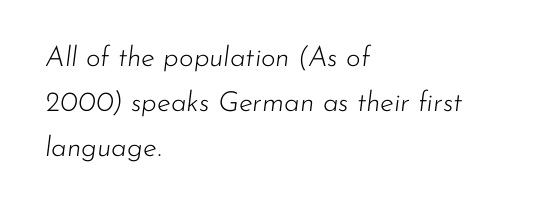
The image shows 28 px light type, italic (leaning right); set left-aligned, normal line spacing (1.6x), normal letter spacing, not underlined; low stroke contrast and a small x-height.
